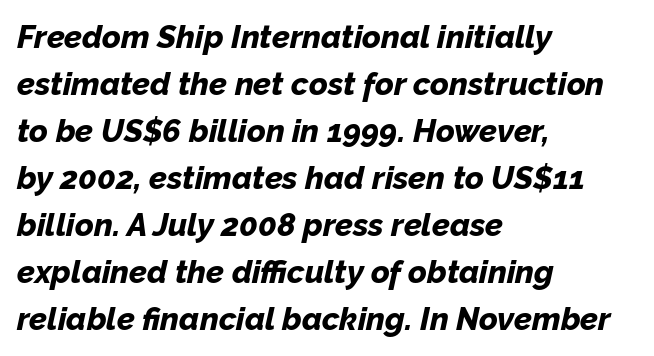
{"italic": "yes", "lean": "right", "slant_degrees": 12, "bold": "yes", "weight": "bold", "width": "normal", "stroke_contrast": "low", "x_height": "medium", "monospaced": "no", "underline": "no", "align": "left", "line_spacing": "normal", "line_spacing_ratio": 1.47, "letter_spacing": "normal", "letter_spacing_em": 0.0, "glyph_px": 32}
